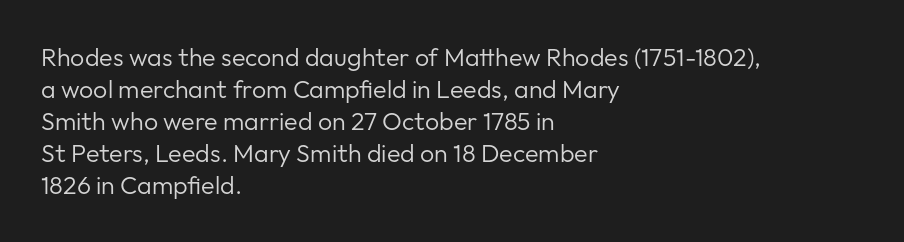
{"italic": "no", "bold": "no", "underline": "no", "align": "left", "line_spacing": "normal", "line_spacing_ratio": 1.28, "letter_spacing": "normal", "letter_spacing_em": 0.0, "glyph_px": 25}
